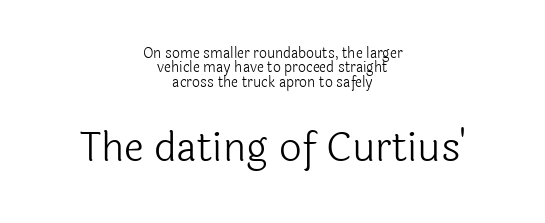
Descenders are the only things crossing below the line. Leading is clearly below the norm, producing a dense column. This is not heavy type; no bold has been used. Tall strokes in this sample are plumb rather than angled. The line texture is even and compact thanks to regular tracking.
